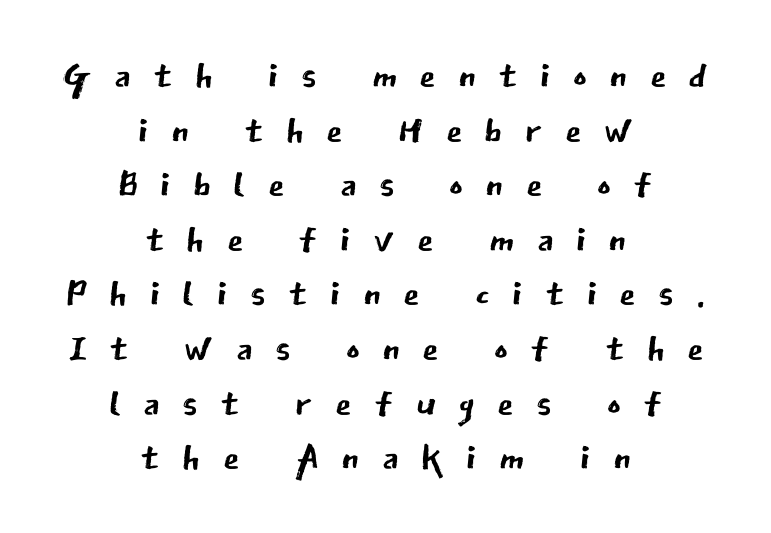
{"serif": "no", "italic": "no", "bold": "no", "weight": "regular", "width": "normal", "stroke_contrast": "low", "x_height": "medium", "monospaced": "no", "underline": "no", "align": "center", "line_spacing": "tight", "line_spacing_ratio": 1.03, "letter_spacing": "wide", "letter_spacing_em": 0.42, "glyph_px": 53}
